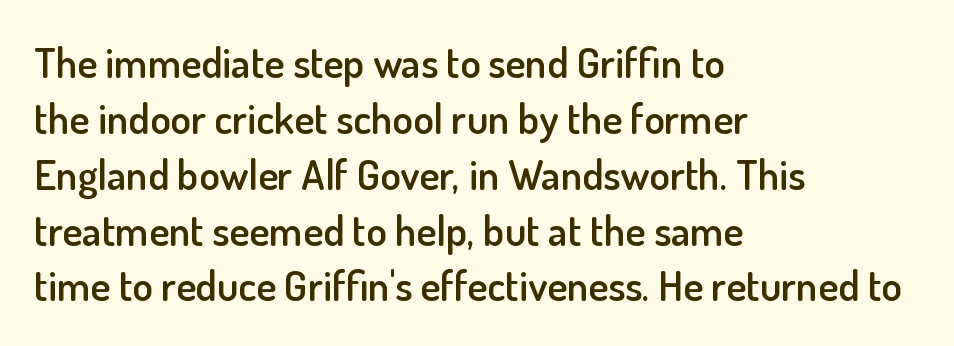
How heavy is the stroke? Medium-heavy — a semibold, shy of bold. The lettering holds an erect, upright posture throughout. There is no visible air inserted between adjacent glyphs. Nothing sits at the stroke ends, so this counts as sans-serif. The zone under the glyphs is completely vacant.
